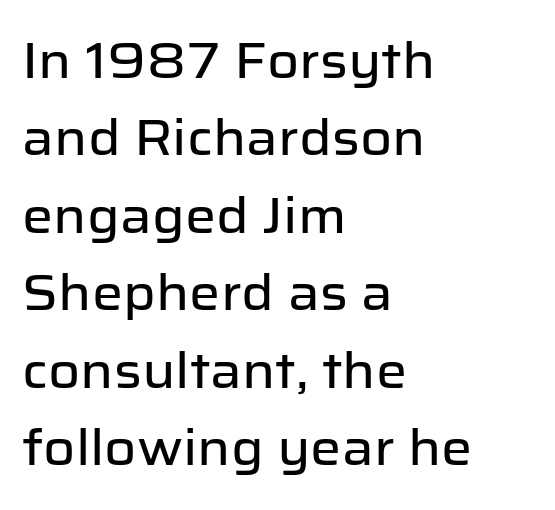
The image shows 49 px sans-serif type, upright; set left-aligned, normal line spacing (1.58x), normal letter spacing, not underlined; low stroke contrast and a medium x-height.
